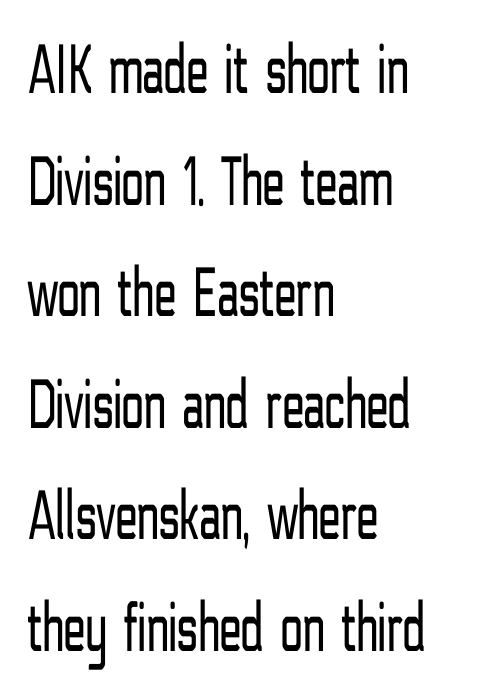
{"serif": "no", "italic": "no", "bold": "no", "weight": "light", "width": "condensed", "stroke_contrast": "low", "x_height": "medium", "monospaced": "no", "underline": "no", "align": "left", "line_spacing": "normal", "line_spacing_ratio": 1.55, "letter_spacing": "normal", "letter_spacing_em": 0.0, "glyph_px": 72}
